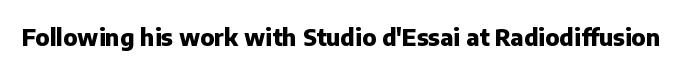
{"italic": "no", "bold": "yes", "underline": "no", "letter_spacing": "normal", "letter_spacing_em": 0.0, "glyph_px": 23}
